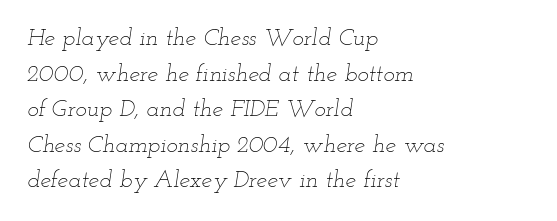
Letters rest on an invisible, unmarked baseline. Quick note: interline space is typical. Posture: slanted. The passage is arranged the way most books set body copy — flush left. Is the stroke heavy? The answer is a plain regular-or-lighter.
